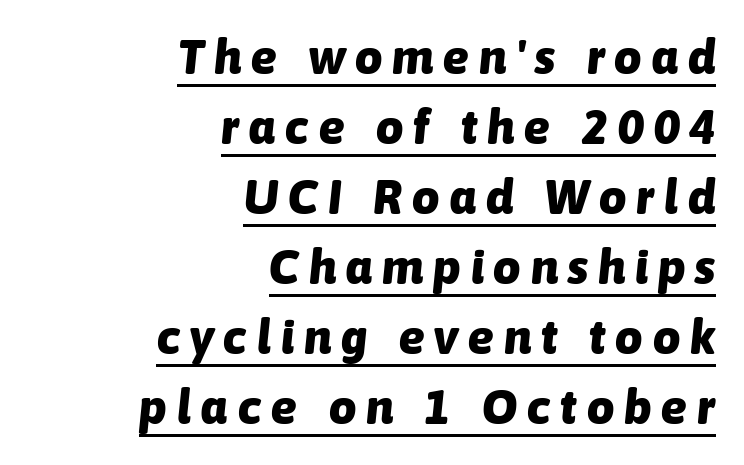
The space between consecutive lines is moderate. Descenders here cross a horizontal rule under the line. Think of a printed novel: that variable character pitch is what you see here. Does extra space separate the letters? Yes, quite a lot of it. Which margin do the lines hug? The right one — the left edge is uneven.
